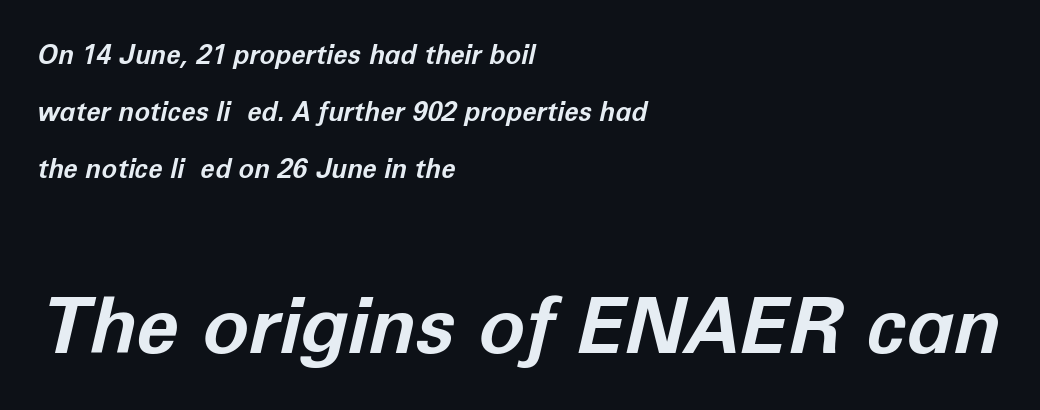
The image shows 78 px bold type, italic (leaning right); set left-aligned, loose line spacing (2.2x), normal letter spacing, not underlined; the second (bottom) block is 3.0x larger; low stroke contrast and a medium x-height.
